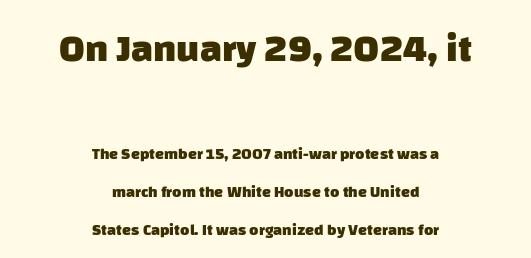
{"serif": "no", "bold": "yes", "weight": "heavy", "width": "normal", "stroke_contrast": "low", "x_height": "large", "monospaced": "no", "underline": "no", "align": "center", "line_spacing": "loose", "line_spacing_ratio": 2.36, "letter_spacing": "normal", "letter_spacing_em": 0.0, "larger_block": "first", "size_ratio": 2.44, "glyph_px": 39}
